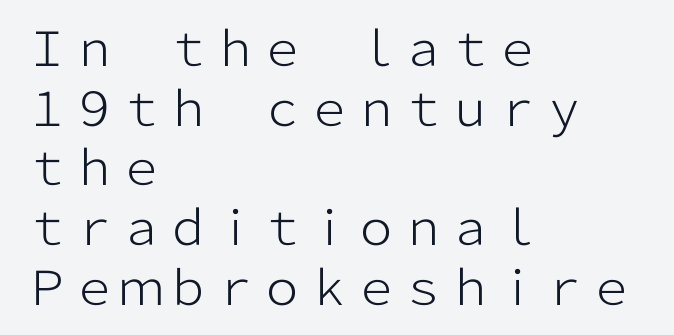
A typesetter would call this leading conventional body-copy spacing. In CSS terms this would be text-align: left. Only glyphs here, with clear space below each row. The tracking reads as untouched default to a designer's eye. The face used here is proportionally spaced, like ordinary book or web type.
